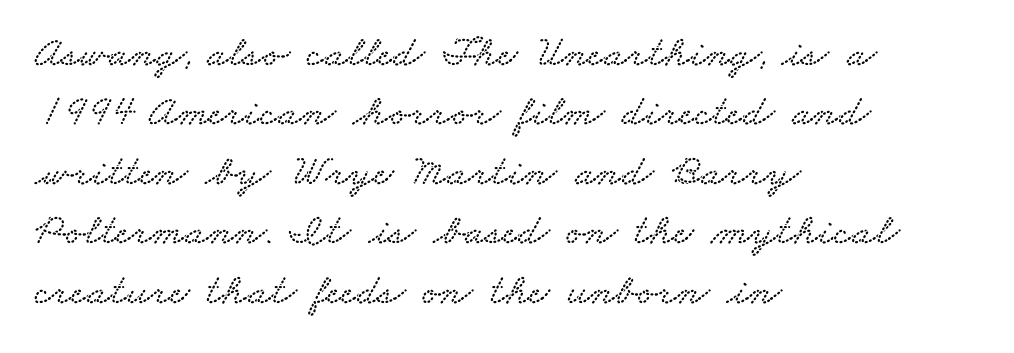
{"serif": "yes", "width": "wide", "stroke_contrast": "low", "x_height": "small", "monospaced": "no", "underline": "no", "align": "left", "line_spacing": "normal", "line_spacing_ratio": 1.35, "letter_spacing": "normal", "letter_spacing_em": 0.0, "glyph_px": 44}
